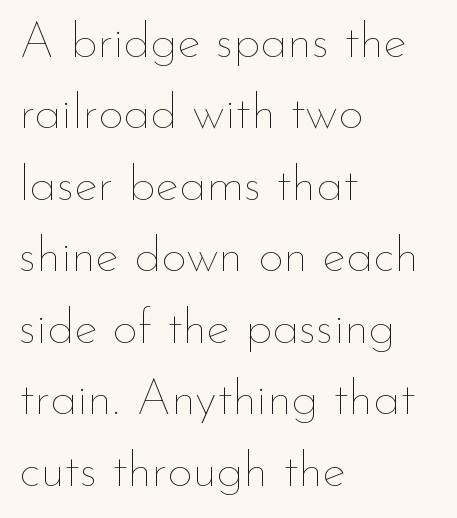
{"italic": "no", "bold": "no", "weight": "thin", "width": "normal", "stroke_contrast": "low", "x_height": "small", "monospaced": "no", "underline": "no", "align": "left", "line_spacing": "normal", "line_spacing_ratio": 1.43, "letter_spacing": "normal", "letter_spacing_em": 0.0, "glyph_px": 50}
